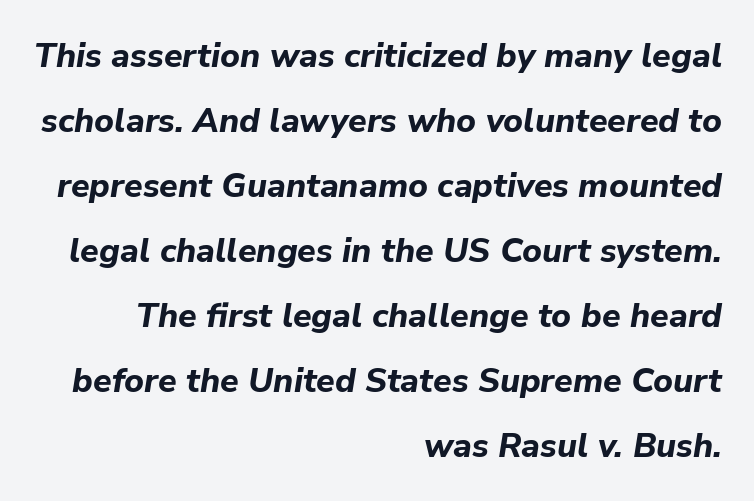
Each new line begins a long way beneath the previous one. Observe the ordinary spacing: letters are neighbours, not strangers. The gap between lines stays unmarked. Reading down the block, your eye finds every line finishing at a fixed right position. The passage shown is typed in a proportional face where columns would drift.
